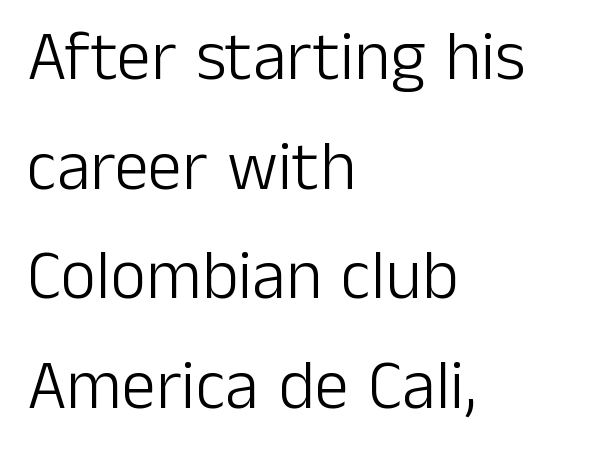
Reading down the column, the eye jumps a familiar distance to each next line. Glyph-to-glyph distance matches everyday printed text. Notice how the passage keeps a crisp vertical edge on the left only. Nothing heavy about these letters — not bold at all.
